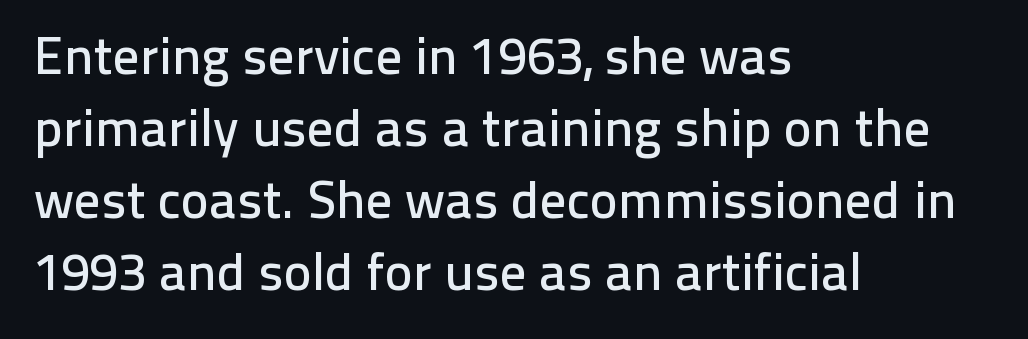
Q: Is the text italic (slanted)? A: No, it is upright.
Q: Is the typeface a serif or a sans-serif typeface? A: Sans-serif.
Q: Is the text underlined? A: No.
Q: How is the paragraph aligned? A: Left-aligned.
Q: Is the spacing between letters normal or unusually wide? A: Normal.
Q: Is the spacing between lines tight, normal or loose? A: Normal.
Q: Width (condensed, normal, or wide)? A: Normal.
Q: Stroke contrast? A: Low.
Q: x-height? A: Medium.
Q: Monospaced? A: No.
